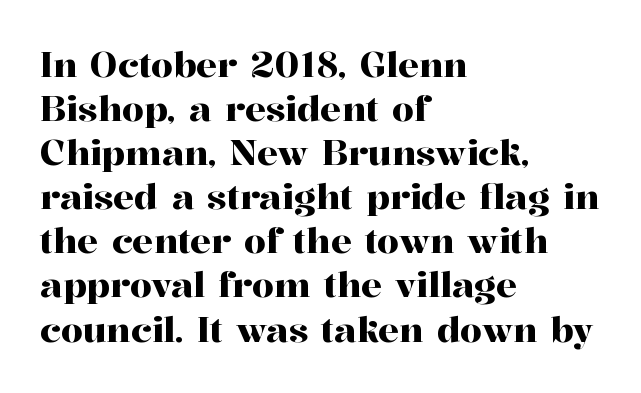
Quick note: interline space is typical. Casual observation: everything's shoved over to the left. The rendering keeps characters at their native spacing. Has an underline been added? It has not. Spacing verdict: proportional, widths tailored to each character.
